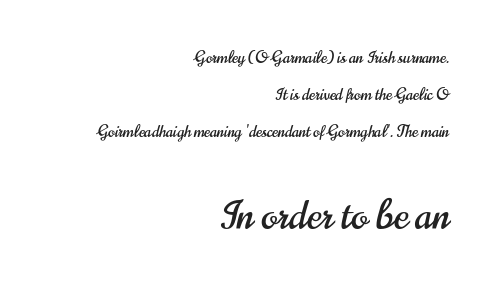
The zone under the glyphs is completely vacant. The lower block of text is set noticeably larger than the block above it. One glance says open: line gaps are wider than usual. The face used here is proportionally spaced, like ordinary book or web type.
